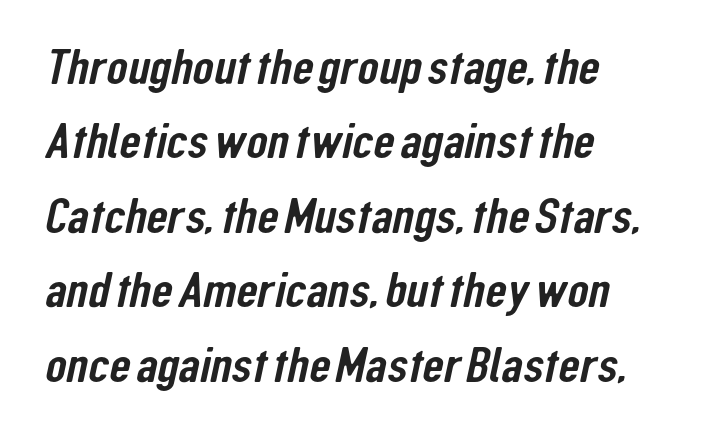
Q: Is the typeface a serif or a sans-serif typeface? A: Sans-serif.
Q: Is the text underlined? A: No.
Q: How is the paragraph aligned? A: Left-aligned.
Q: Is the spacing between letters normal or unusually wide? A: Normal.
Q: Is the spacing between lines tight, normal or loose? A: Normal.
Q: Width (condensed, normal, or wide)? A: Condensed.
Q: Stroke contrast? A: Low.
Q: x-height? A: Medium.
Q: Monospaced? A: No.
